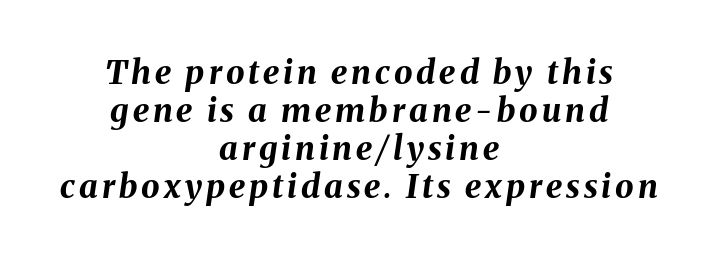
Q: Is the text bold? A: Yes.
Q: Is the text italic (slanted)? A: Yes, it leans right by about 8 degrees.
Q: Is the text underlined? A: No.
Q: How is the paragraph aligned? A: Centered.
Q: Is the spacing between lines tight, normal or loose? A: Tight.
Q: Width (condensed, normal, or wide)? A: Normal.
Q: Stroke contrast? A: Medium.
Q: x-height? A: Medium.
Q: Monospaced? A: No.
